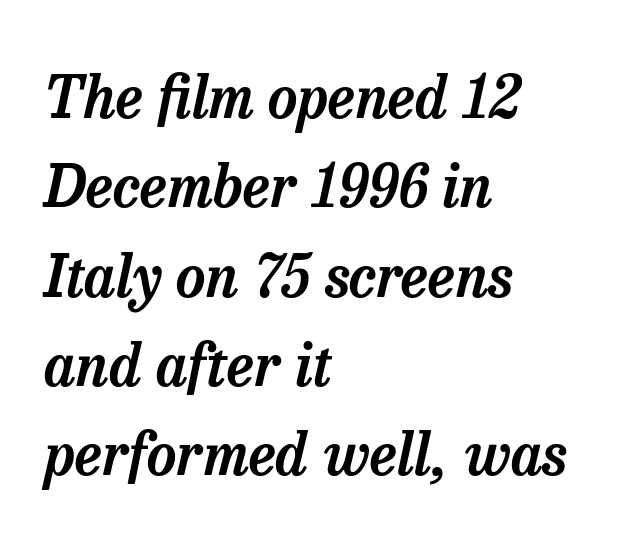
Q: Is the text italic (slanted)? A: Yes, it leans right by about 13 degrees.
Q: Is the typeface a serif or a sans-serif typeface? A: Serif.
Q: Is the text underlined? A: No.
Q: How is the paragraph aligned? A: Left-aligned.
Q: Is the spacing between letters normal or unusually wide? A: Normal.
Q: Is the spacing between lines tight, normal or loose? A: Normal.
Q: Width (condensed, normal, or wide)? A: Normal.
Q: Stroke contrast? A: Low.
Q: x-height? A: Medium.
Q: Monospaced? A: No.
